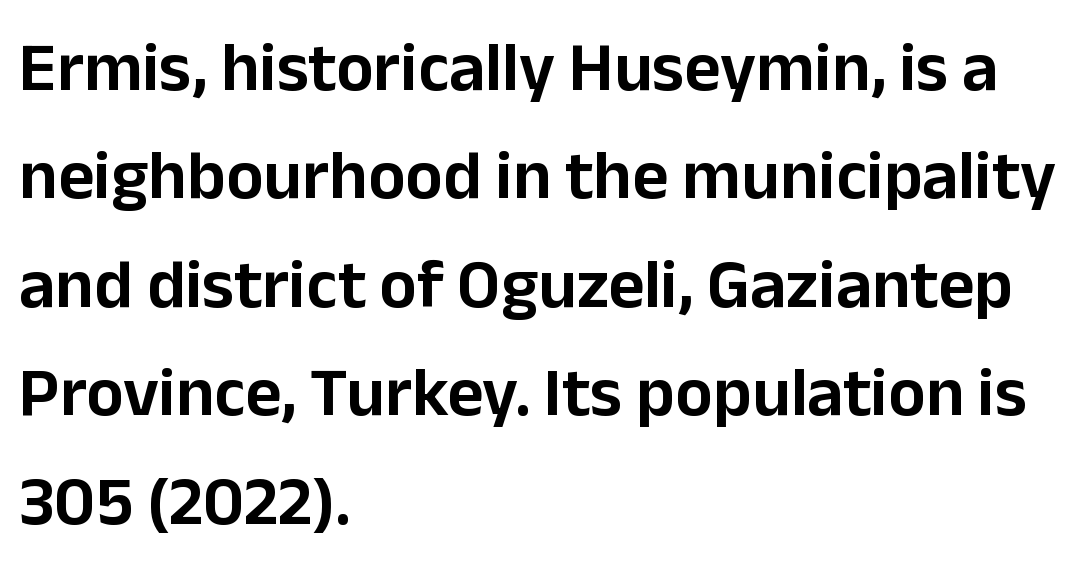
Posture: upright roman. The letterforms sit shoulder to shoulder at normal distance. Looks like regular typesetting: each glyph gets only the width it needs. Honestly, there is no underline to notice here at all.
